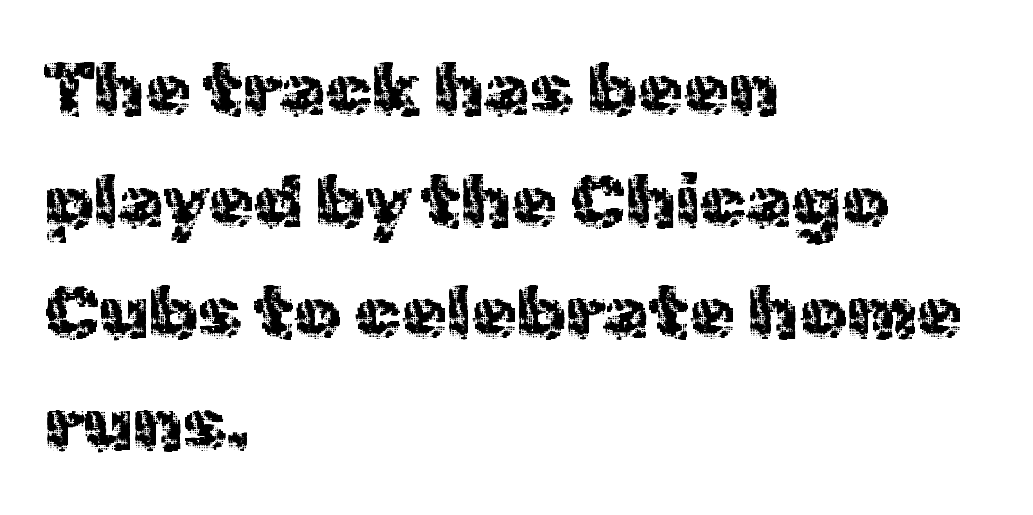
{"serif": "no", "italic": "no", "width": "normal", "x_height": "medium", "monospaced": "no", "underline": "no", "align": "left", "line_spacing": "normal", "line_spacing_ratio": 1.51, "letter_spacing": "normal", "letter_spacing_em": 0.0, "glyph_px": 74}
